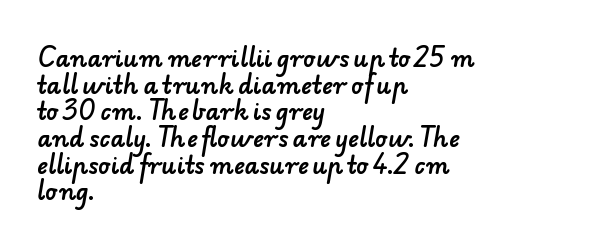
{"underline": "no", "align": "left", "line_spacing_ratio": 1.16, "letter_spacing": "normal", "letter_spacing_em": 0.0, "glyph_px": 23}
